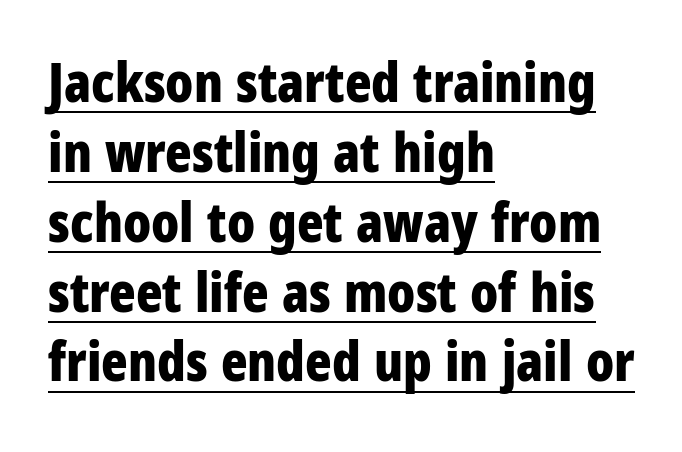
{"serif": "no", "italic": "no", "bold": "yes", "weight": "bold", "width": "condensed", "stroke_contrast": "low", "x_height": "large", "monospaced": "no", "underline": "yes", "align": "left", "line_spacing": "normal", "line_spacing_ratio": 1.27, "letter_spacing": "normal", "letter_spacing_em": 0.0, "glyph_px": 55}
